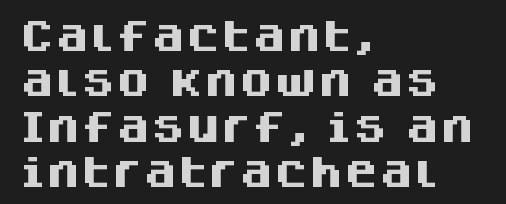
Q: Is the text bold? A: Yes.
Q: Is the text italic (slanted)? A: No, it is upright.
Q: Is the typeface a serif or a sans-serif typeface? A: Sans-serif.
Q: Is the text underlined? A: No.
Q: How is the paragraph aligned? A: Left-aligned.
Q: Is the spacing between letters normal or unusually wide? A: Normal.
Q: Is the spacing between lines tight, normal or loose? A: Normal.
Q: Width (condensed, normal, or wide)? A: Normal.
Q: Stroke contrast? A: Medium.
Q: x-height? A: Large.
Q: Monospaced? A: No.
